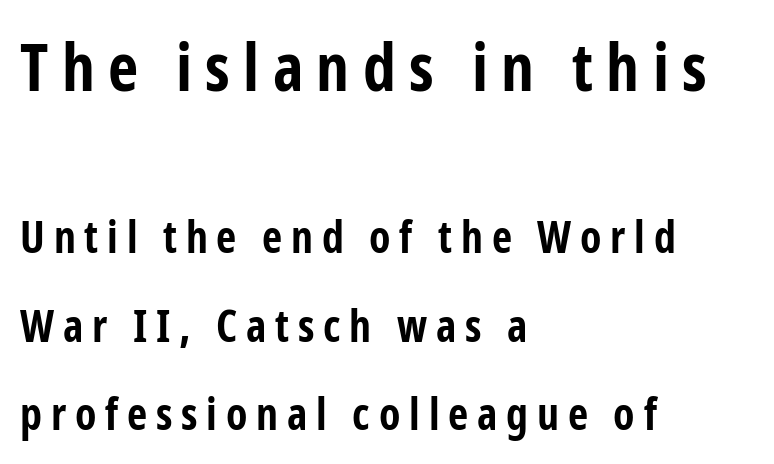
The image shows 66 px bold, condensed sans-serif type, upright; set left-aligned, loose line spacing (2.01x), unusually wide letter spacing (+0.2 em), not underlined; the first (top) block is 1.5x larger; low stroke contrast and a medium x-height.
